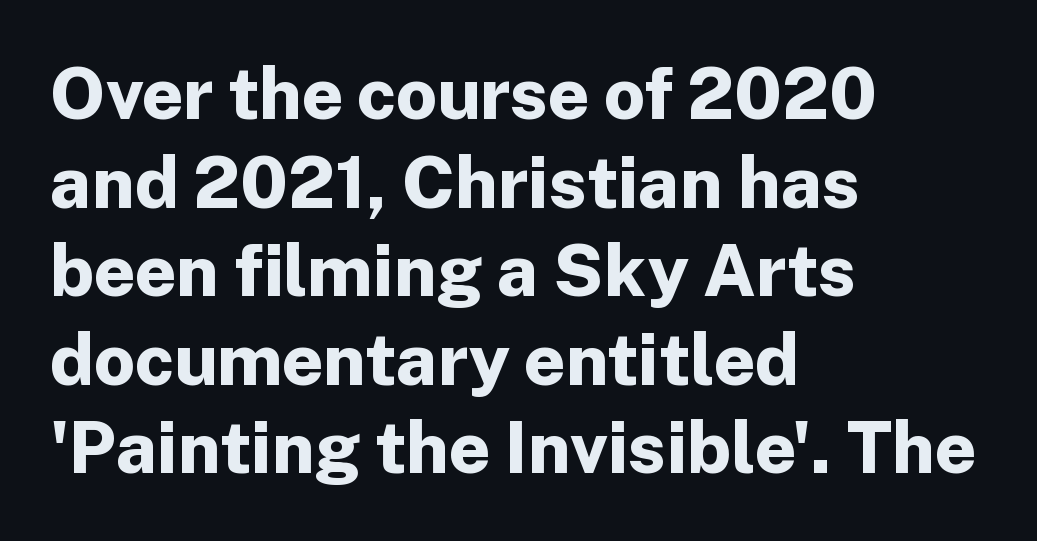
The image shows 72 px bold sans-serif type, upright; set left-aligned, line spacing 1.23x, normal letter spacing, not underlined; low stroke contrast and a medium x-height.
